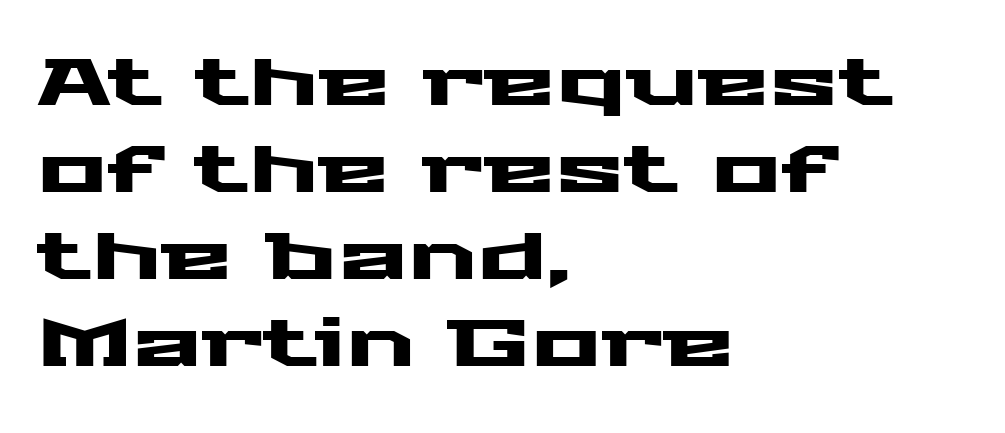
{"serif": "no", "italic": "no", "width": "wide", "stroke_contrast": "medium", "x_height": "medium", "monospaced": "no", "underline": "no", "align": "left", "line_spacing": "normal", "line_spacing_ratio": 1.34, "letter_spacing": "normal", "letter_spacing_em": 0.0, "glyph_px": 65}
